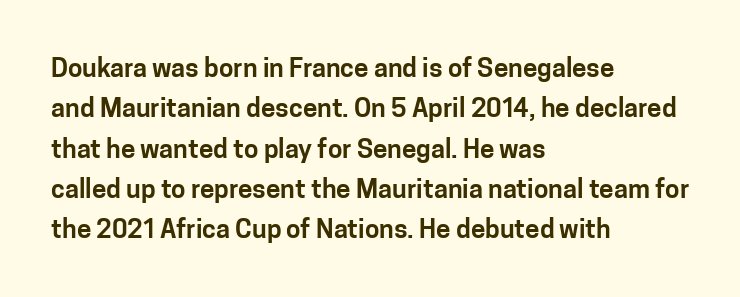
Q: Is the text italic (slanted)? A: No, it is upright.
Q: Is the text underlined? A: No.
Q: How is the paragraph aligned? A: Left-aligned.
Q: Is the spacing between letters normal or unusually wide? A: Normal.
Q: Is the spacing between lines tight, normal or loose? A: Normal.
